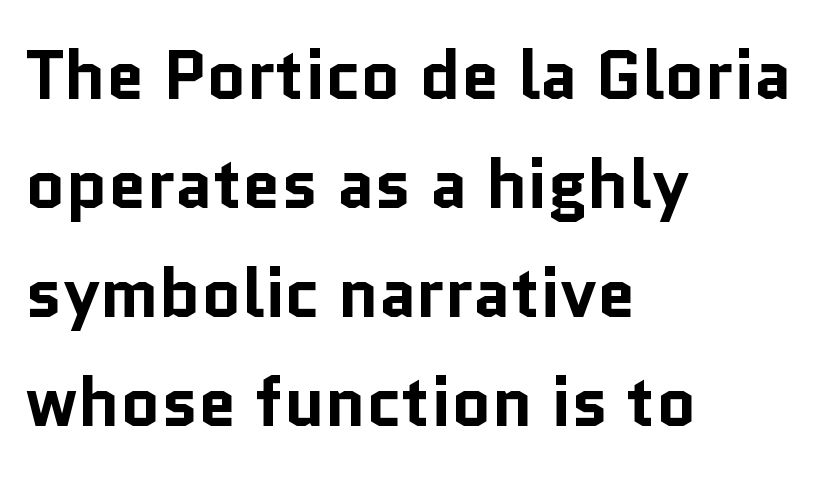
The image shows 69 px bold sans-serif type, upright; set left-aligned, normal line spacing (1.58x), normal letter spacing, not underlined; low stroke contrast and a medium x-height.
